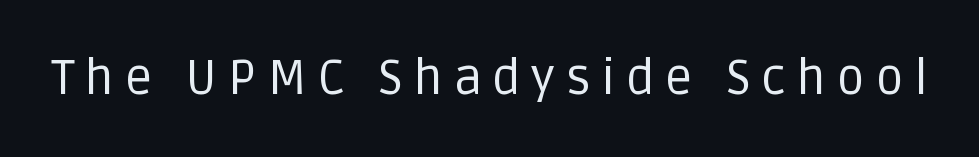
Nope, no serifs anywhere on these letters. The passage shown is typed in a proportional face where columns would drift. The rendering inserts visible extra space after every character. Bare-footed words on every line. The typesetting does not lean heavy: it is not bold.
